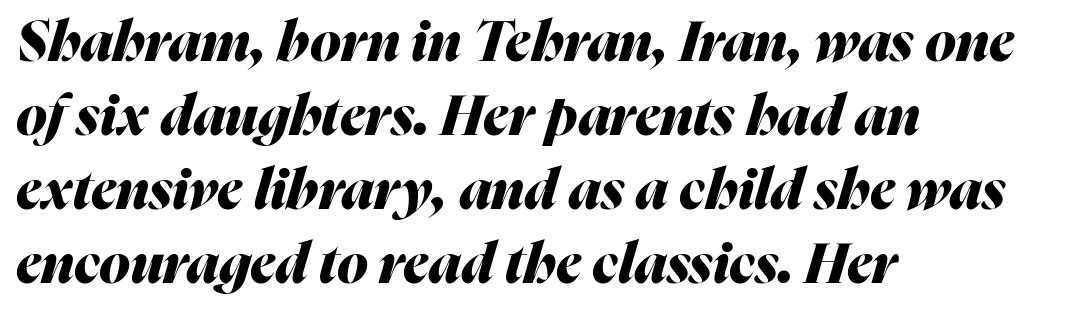
The string is rendered with underlining switched off. Think of a printed novel: that variable character pitch is what you see here. Compared with typical body copy, the letter spacing here is the same. The passage is arranged the way most books set body copy — flush left. Would a proofreader flag this as italicized? Yes.
